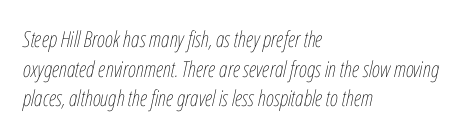
A normal amount of white space separates one row of letters from the next. Tracking here is standard; glyphs follow each other at the usual distance. Line starts are locked; line ends wander. Check under the words: just untouched page. Stroke mass is kept to a normal reading level or below. Would a proofreader flag this as italicized? Yes.
